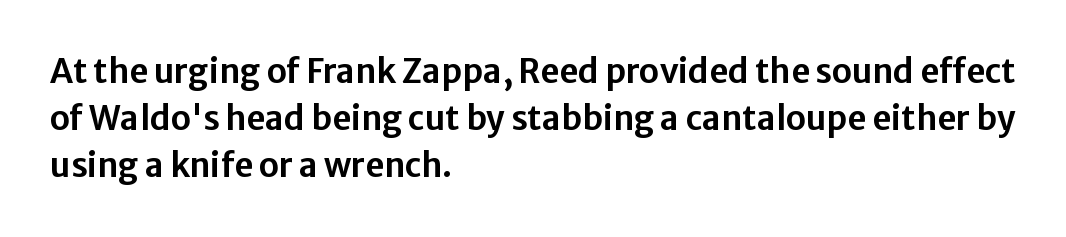
The baseline area is clear. Letterform terminals end flat and unadorned throughout the passage. The block of text has a typical density, with ordinary space between rows. Think of a printed novel: that variable character pitch is what you see here. In CSS terms this would be text-align: left. Ascenders rise straight up at ninety degrees.
